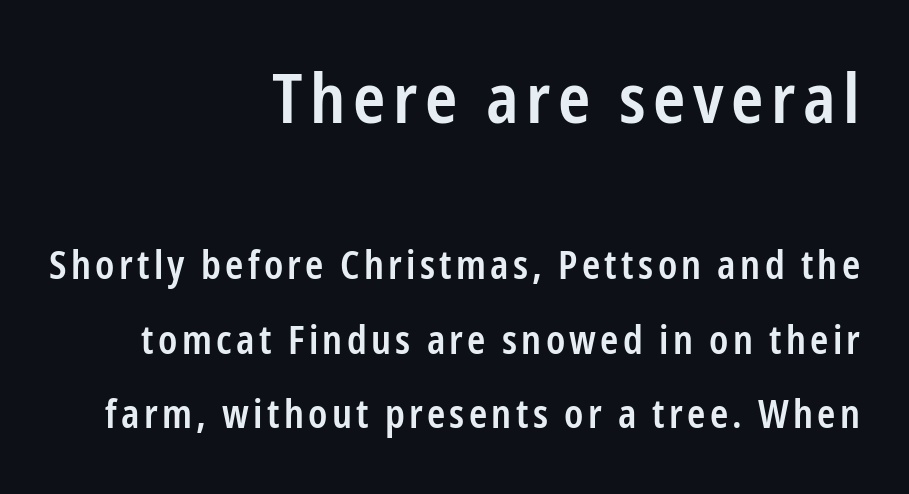
The image shows 69 px semibold, condensed sans-serif type, upright; set right-aligned, loose line spacing (1.92x), not underlined; the first (top) block is 1.77x larger; low stroke contrast and a medium x-height.
